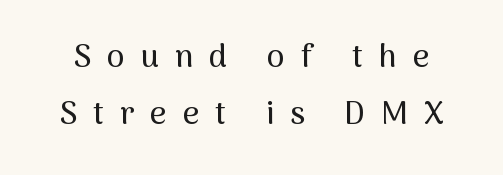
The typography opts for an upright posture over an oblique one. The tracking jumps out immediately: characters are airy and widely separated. Spacing verdict: proportional, widths tailored to each character. Descenders hang freely into open space. Nothing sits at the stroke ends, so this counts as sans-serif.
